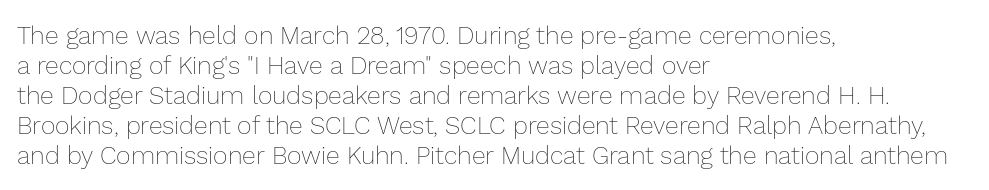
The image shows 25 px text type, upright; set left-aligned, line spacing 1.2x, normal letter spacing, not underlined.
